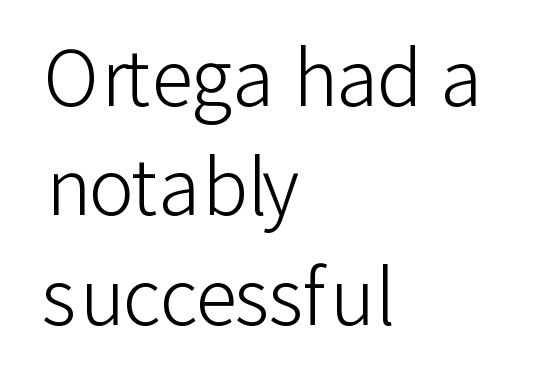
{"serif": "no", "italic": "no", "bold": "no", "weight": "light", "width": "normal", "stroke_contrast": "low", "x_height": "medium", "monospaced": "no", "underline": "no", "align": "left", "line_spacing": "normal", "line_spacing_ratio": 1.44, "letter_spacing": "normal", "letter_spacing_em": 0.0, "glyph_px": 76}
